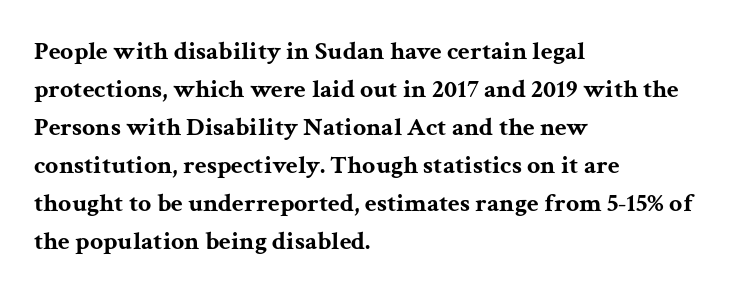
The image shows 26 px bold type, upright; set left-aligned, normal line spacing (1.46x), normal letter spacing, not underlined.
